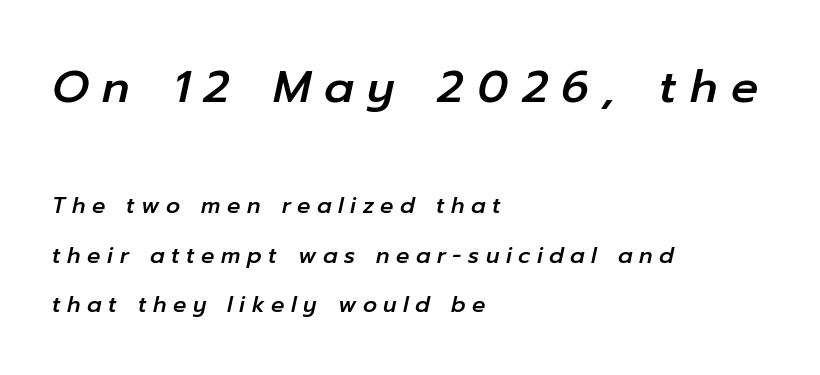
{"italic": "yes", "lean": "right", "slant_degrees": 12, "width": "normal", "stroke_contrast": "low", "x_height": "medium", "monospaced": "no", "underline": "no", "align": "left", "line_spacing": "loose", "line_spacing_ratio": 2.25, "letter_spacing": "wide", "letter_spacing_em": 0.3, "larger_block": "first", "size_ratio": 2.05, "glyph_px": 45}
